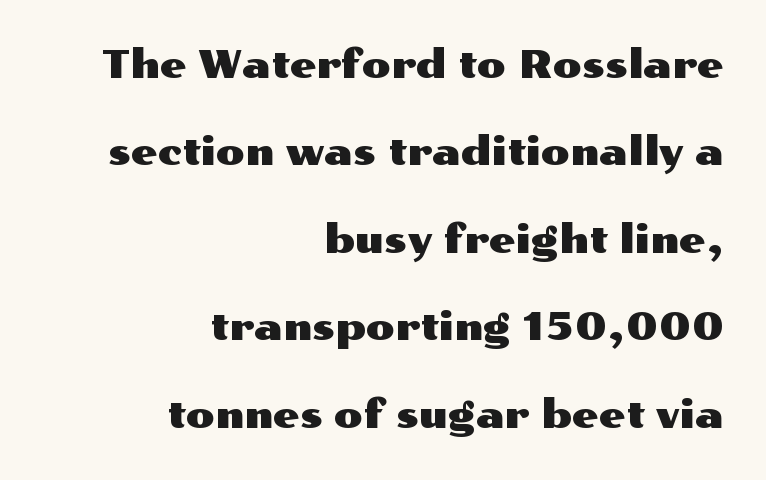
The letterforms sit shoulder to shoulder at normal distance. The rendering anchors every line to the right-hand side. Tall strokes in this sample are plumb rather than angled. Note the varied advance widths — an 'i' is clearly narrower than an 'm'. Loosely led — the rows are spread out. Only glyphs here, with clear space below each row.
